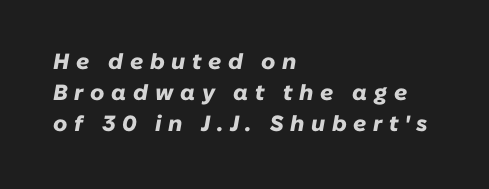
Q: Is the text bold? A: Yes.
Q: Is the text italic (slanted)? A: Yes, it leans right by about 10 degrees.
Q: Is the text underlined? A: No.
Q: How is the paragraph aligned? A: Left-aligned.
Q: Is the spacing between letters normal or unusually wide? A: Unusually wide.
Q: Is the spacing between lines tight, normal or loose? A: Normal.
